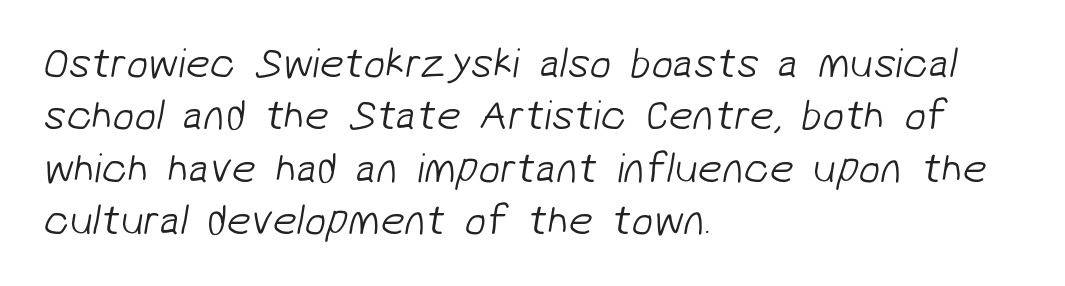
The image shows 43 px light sans-serif type; set left-aligned, line spacing 1.22x, normal letter spacing, not underlined; low stroke contrast and a medium x-height.
